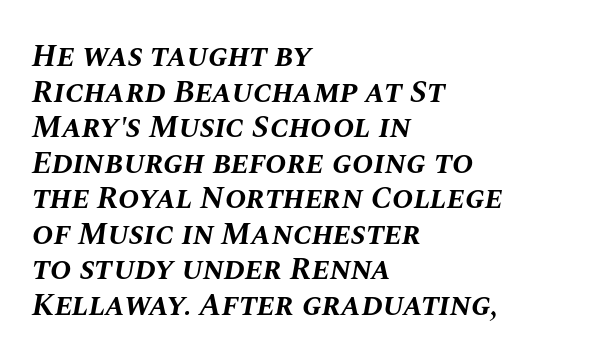
Q: Is the text bold? A: Yes.
Q: Is the text italic (slanted)? A: Yes, it leans right by about 10 degrees.
Q: Is the text underlined? A: No.
Q: How is the paragraph aligned? A: Left-aligned.
Q: Is the spacing between letters normal or unusually wide? A: Normal.
Q: Is the spacing between lines tight, normal or loose? A: Tight.
Q: Width (condensed, normal, or wide)? A: Normal.
Q: Stroke contrast? A: Medium.
Q: x-height? A: Large.
Q: Monospaced? A: No.
